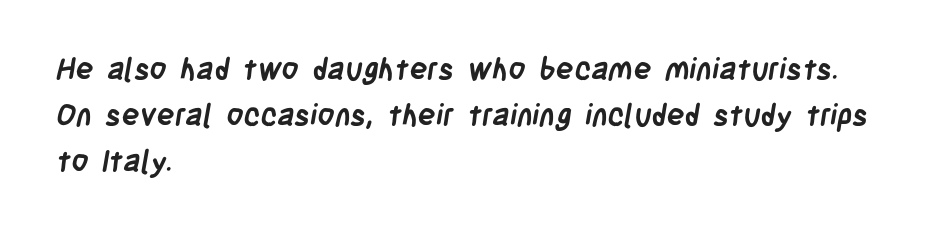
{"serif": "no", "bold": "yes", "weight": "semibold", "width": "condensed", "stroke_contrast": "low", "x_height": "large", "monospaced": "no", "underline": "no", "align": "left", "line_spacing": "normal", "line_spacing_ratio": 1.53, "letter_spacing": "normal", "letter_spacing_em": 0.0, "glyph_px": 30}
